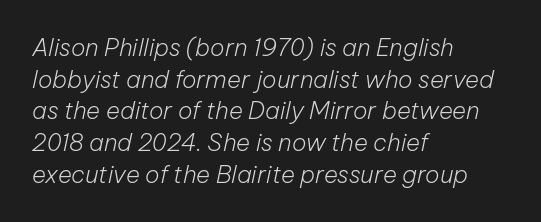
The image shows 24 px text type, italic (leaning right); set left-aligned, normal line spacing (1.32x), normal letter spacing, not underlined.
